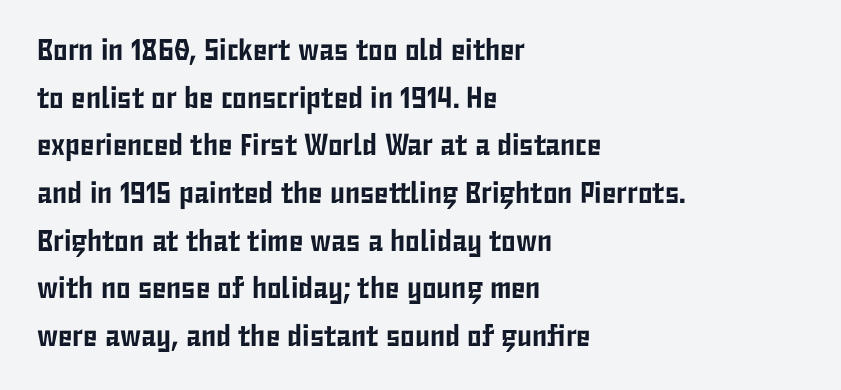
{"serif": "no", "italic": "no", "width": "condensed", "stroke_contrast": "low", "x_height": "medium", "monospaced": "no", "underline": "no", "align": "left", "line_spacing": "normal", "line_spacing_ratio": 1.59, "letter_spacing": "normal", "letter_spacing_em": 0.0, "glyph_px": 30}
